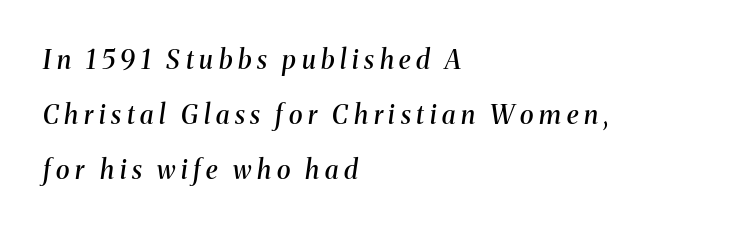
Letter spacing: wide. I'd describe the lettering as semibold — firm but not a full bold. Characters are canted at an angle relative to the baseline's perpendicular. Short and long lines alike share a common starting point at left.
